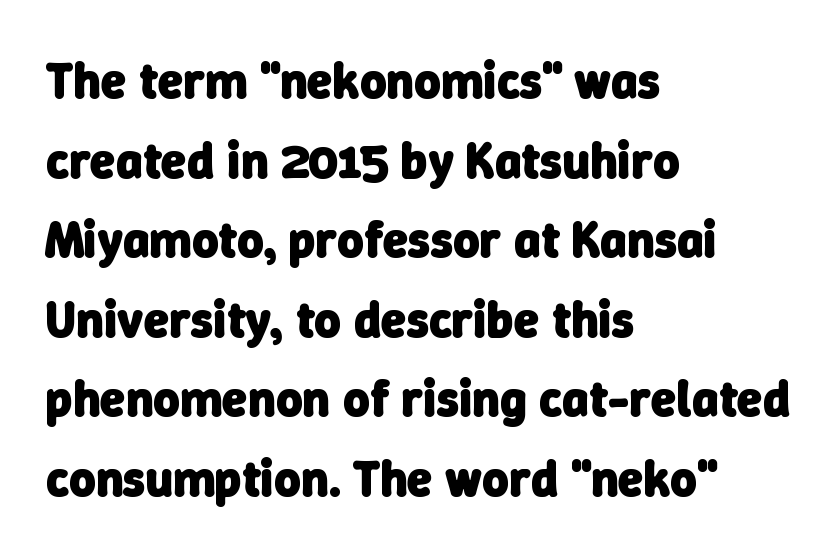
A dark, heavy texture on the line: the type is bold. Observe the ordinary spacing: letters are neighbours, not strangers. Here the designer chose a conventional face with non-uniform glyph widths. Letters rest on an invisible, unmarked baseline. This sample is left-justified, so line endings fall wherever the words run out.
